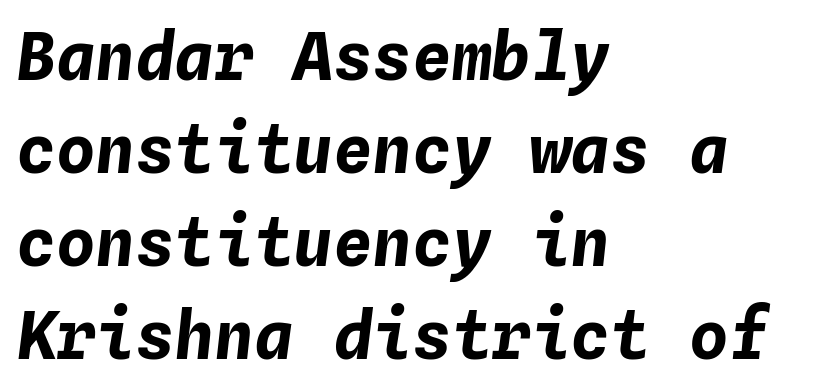
{"italic": "yes", "lean": "right", "slant_degrees": 4, "bold": "yes", "weight": "bold", "width": "normal", "stroke_contrast": "low", "x_height": "medium", "monospaced": "yes", "underline": "no", "align": "left", "line_spacing": "normal", "line_spacing_ratio": 1.41, "letter_spacing": "normal", "letter_spacing_em": 0.0, "glyph_px": 66}
